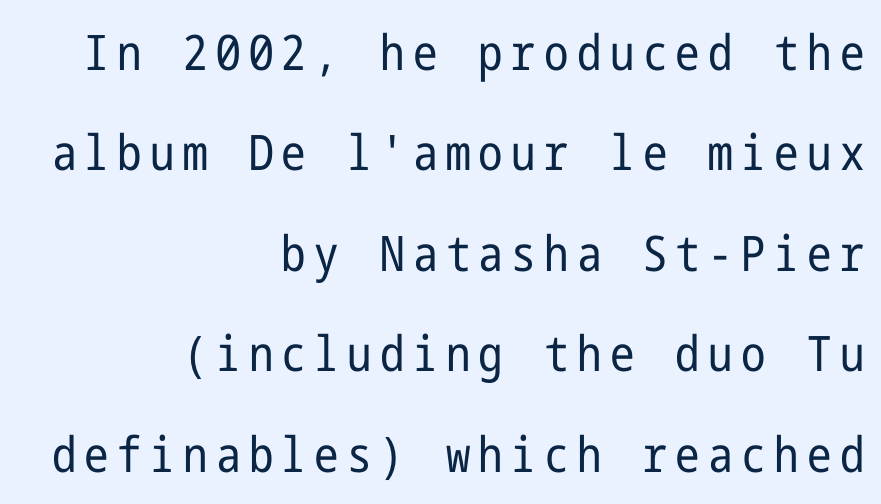
The image shows 49 px regular-weight, condensed sans-serif type, upright; set right-aligned, loose line spacing (2.05x), not underlined; low stroke contrast and a medium x-height.
